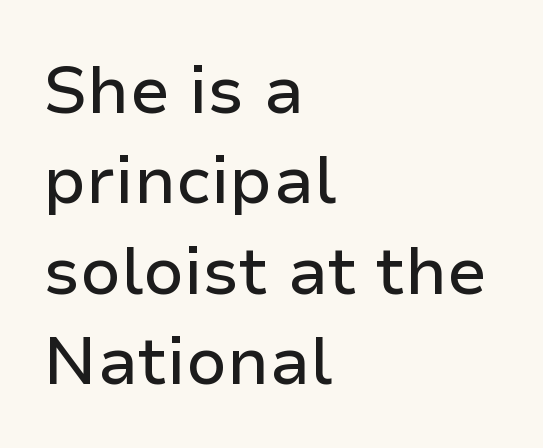
The image shows 66 px sans-serif type, upright; set left-aligned, normal line spacing (1.37x), normal letter spacing, not underlined; low stroke contrast and a medium x-height.
